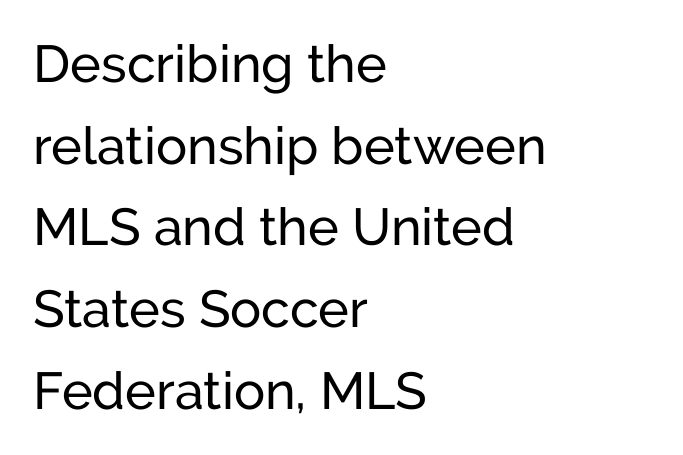
{"serif": "no", "italic": "no", "width": "normal", "stroke_contrast": "low", "x_height": "medium", "monospaced": "no", "underline": "no", "align": "left", "line_spacing": "normal", "line_spacing_ratio": 1.57, "letter_spacing": "normal", "letter_spacing_em": 0.0, "glyph_px": 52}
